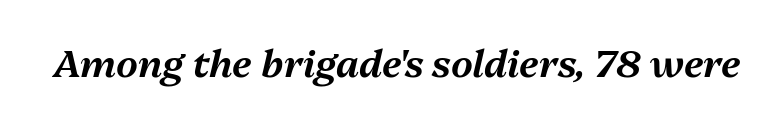
The text carries the slant typical of an italic or oblique font. Here the designer chose a conventional face with non-uniform glyph widths. Underline: absent. Spacing between characters is what you'd get straight out of the box.
